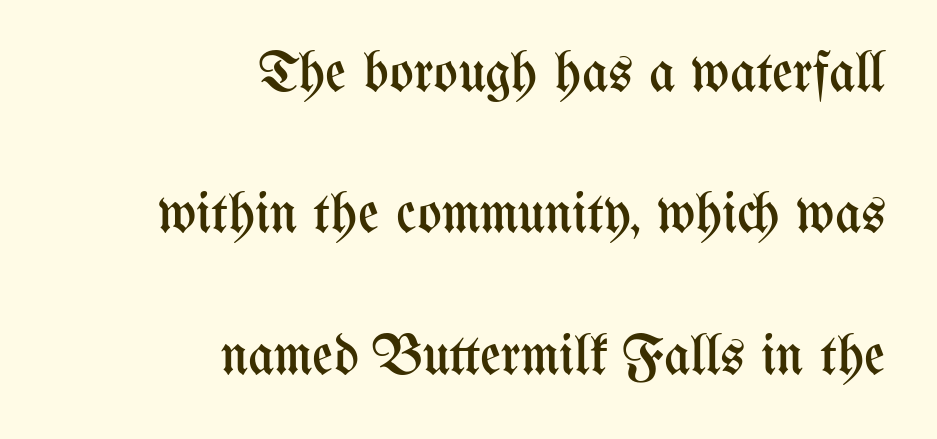
Q: Is the text bold? A: No.
Q: Is the text italic (slanted)? A: No, it is upright.
Q: Is the text underlined? A: No.
Q: How is the paragraph aligned? A: Right-aligned.
Q: Is the spacing between letters normal or unusually wide? A: Normal.
Q: Is the spacing between lines tight, normal or loose? A: Loose.
Q: Width (condensed, normal, or wide)? A: Condensed.
Q: Stroke contrast? A: Medium.
Q: x-height? A: Medium.
Q: Monospaced? A: No.
